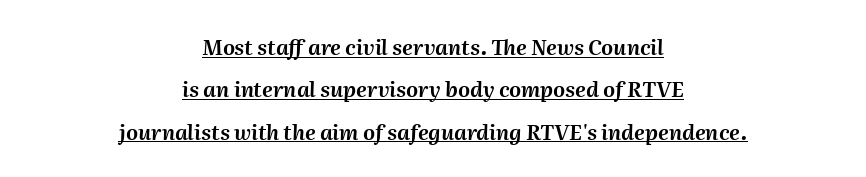
Q: Is the text italic (slanted)? A: Yes, it leans right by about 2 degrees.
Q: Is the text underlined? A: Yes.
Q: How is the paragraph aligned? A: Centered.
Q: Is the spacing between letters normal or unusually wide? A: Normal.
Q: Is the spacing between lines tight, normal or loose? A: Loose.
